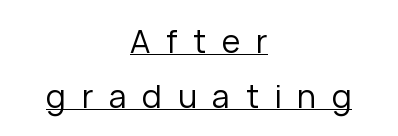
{"serif": "no", "italic": "no", "bold": "no", "weight": "regular", "width": "normal", "stroke_contrast": "low", "x_height": "medium", "monospaced": "no", "underline": "yes", "align": "center", "line_spacing_ratio": 1.71, "letter_spacing": "wide", "letter_spacing_em": 0.49, "glyph_px": 32}
